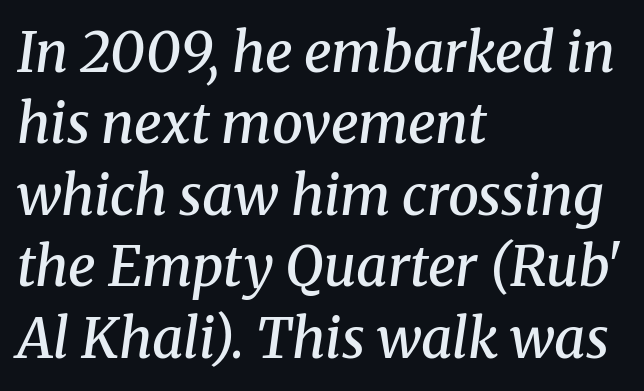
The image shows 55 px semibold serif type, italic (leaning right); set left-aligned, normal line spacing (1.3x), normal letter spacing, not underlined; medium stroke contrast and a medium x-height.
